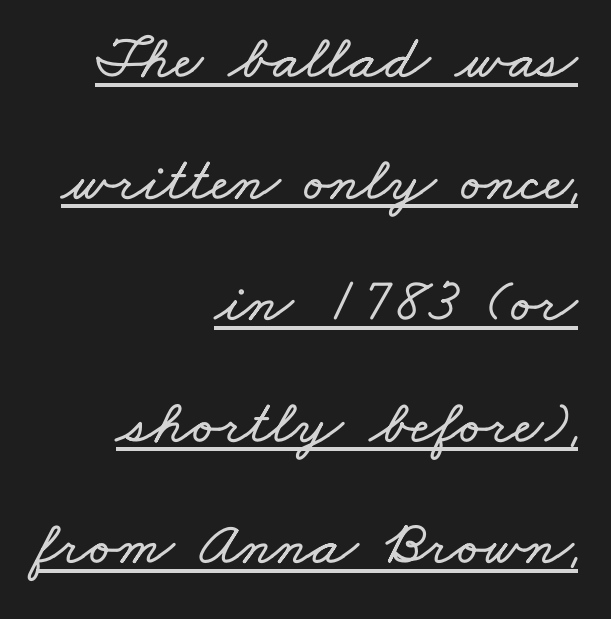
{"width": "wide", "stroke_contrast": "low", "x_height": "small", "monospaced": "no", "underline": "yes", "align": "right", "line_spacing": "loose", "line_spacing_ratio": 1.93, "letter_spacing": "normal", "letter_spacing_em": 0.0, "glyph_px": 63}
